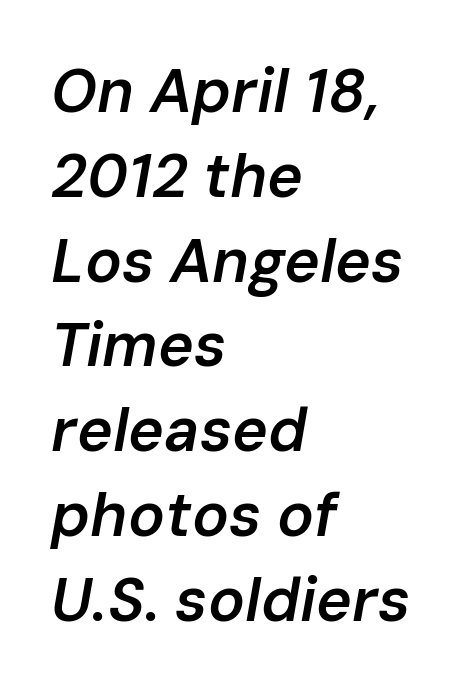
Q: Is the text bold? A: Semi-bold.
Q: Is the text italic (slanted)? A: Yes, it leans right by about 10 degrees.
Q: Is the text underlined? A: No.
Q: How is the paragraph aligned? A: Left-aligned.
Q: Is the spacing between letters normal or unusually wide? A: Normal.
Q: Is the spacing between lines tight, normal or loose? A: Normal.
Q: Width (condensed, normal, or wide)? A: Normal.
Q: Stroke contrast? A: Low.
Q: x-height? A: Medium.
Q: Monospaced? A: No.
